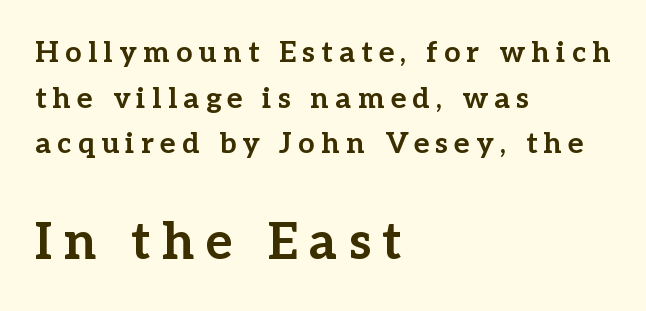
If you drew a ruler down the left edge, every line would touch it. The lines sit at an ordinary, default distance from one another. Letters rest on an invisible, unmarked baseline. Ascenders rise straight up at ninety degrees.
